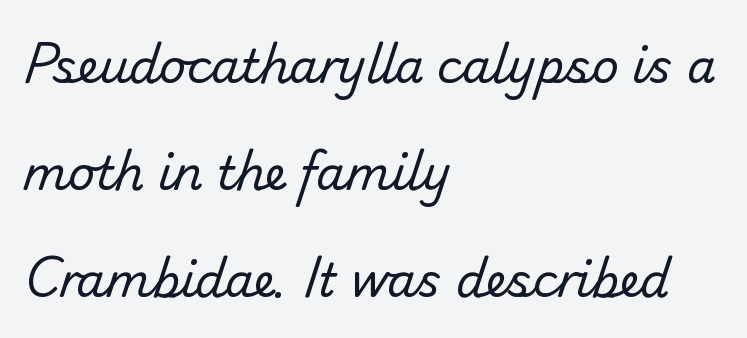
{"serif": "no", "bold": "no", "weight": "regular", "width": "normal", "stroke_contrast": "low", "x_height": "small", "monospaced": "no", "underline": "no", "align": "left", "line_spacing": "loose", "line_spacing_ratio": 2.33, "letter_spacing": "normal", "letter_spacing_em": 0.0, "glyph_px": 46}
